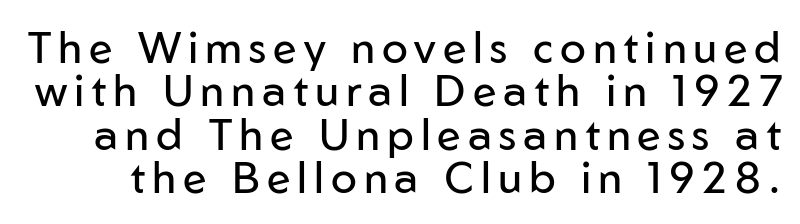
The image shows 43 px regular-weight sans-serif type, upright; set tight line spacing (1.01x), not underlined; low stroke contrast and a medium x-height.
